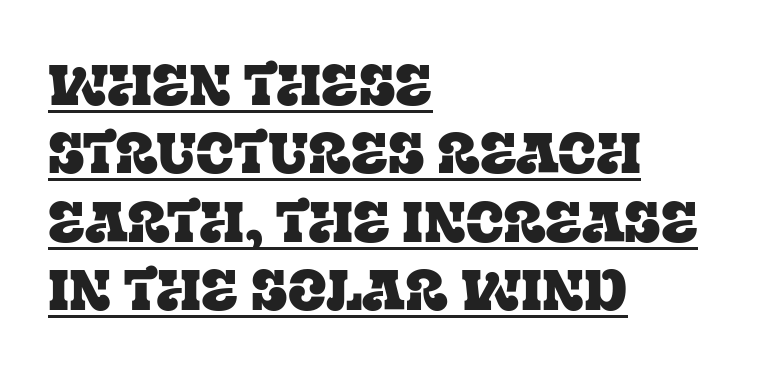
{"serif": "yes", "italic": "no", "width": "normal", "stroke_contrast": "low", "x_height": "large", "monospaced": "no", "underline": "yes", "align": "left", "line_spacing_ratio": 1.2, "letter_spacing": "normal", "letter_spacing_em": 0.0, "glyph_px": 57}
